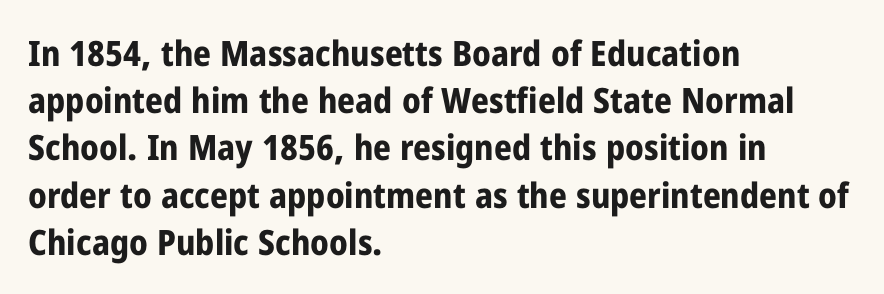
Each letter keeps its own natural width here, so spacing adapts to shape. Notice how the stems are strictly vertical — no italics here. Horizontally, the lines are justified to the leading edge only. The line texture is even and compact thanks to regular tracking. Nobody drew a line under any word here. Normally led — the rows are evenly, conventionally spaced.
